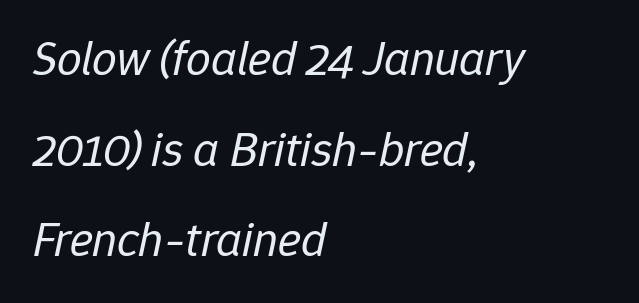
Is this a fixed-width face? No — the glyphs have proportional, varying widths. Quick note: italic. Has an underline been added? It has not. Weight class: somewhere from thin through regular. Spacing between characters is what you'd get straight out of the box. Where is the straight margin? On the left.
